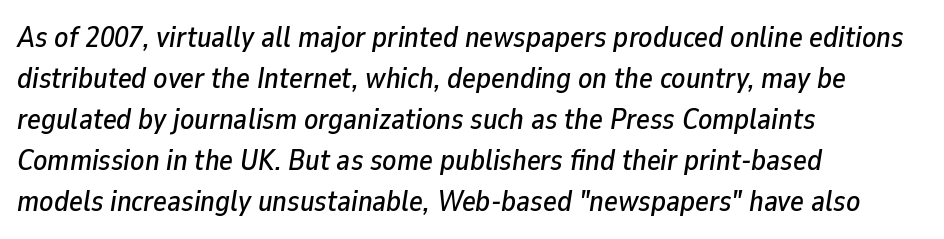
Q: Is the text italic (slanted)? A: Yes, it leans right by about 9 degrees.
Q: Is the text underlined? A: No.
Q: How is the paragraph aligned? A: Left-aligned.
Q: Is the spacing between letters normal or unusually wide? A: Normal.
Q: Is the spacing between lines tight, normal or loose? A: Normal.
Q: Width (condensed, normal, or wide)? A: Normal.
Q: Stroke contrast? A: Low.
Q: x-height? A: Medium.
Q: Monospaced? A: No.
